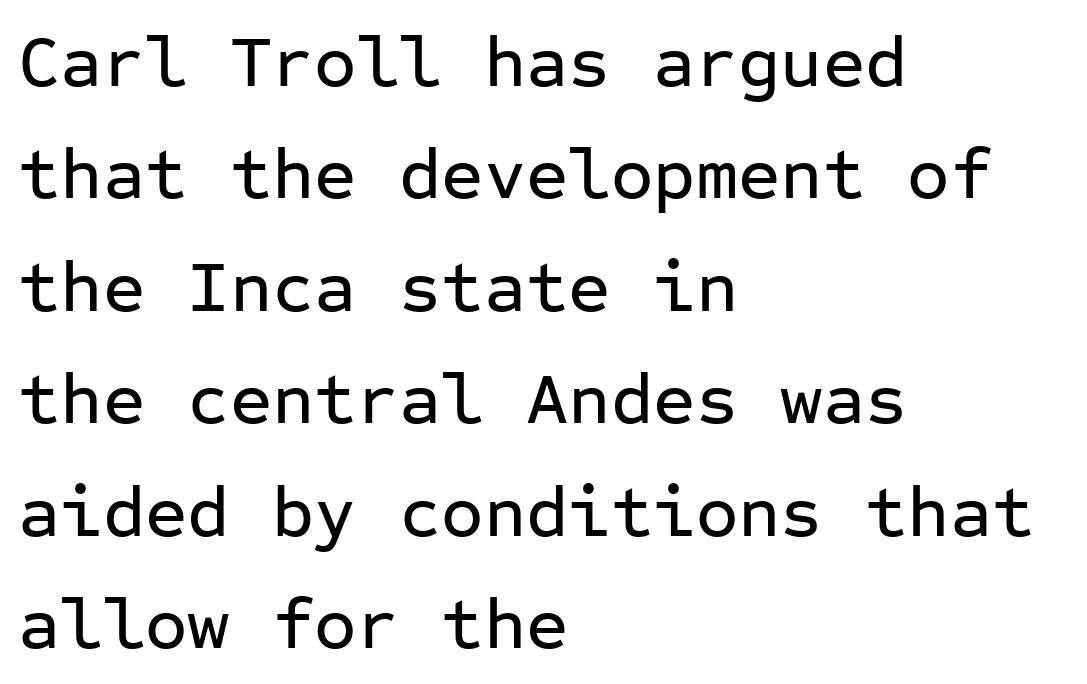
Q: Is the text italic (slanted)? A: No, it is upright.
Q: Is the typeface a serif or a sans-serif typeface? A: Sans-serif.
Q: Is the text underlined? A: No.
Q: How is the paragraph aligned? A: Left-aligned.
Q: Is the spacing between letters normal or unusually wide? A: Normal.
Q: Is the spacing between lines tight, normal or loose? A: Normal.
Q: Width (condensed, normal, or wide)? A: Normal.
Q: Stroke contrast? A: Low.
Q: x-height? A: Medium.
Q: Monospaced? A: Yes.
